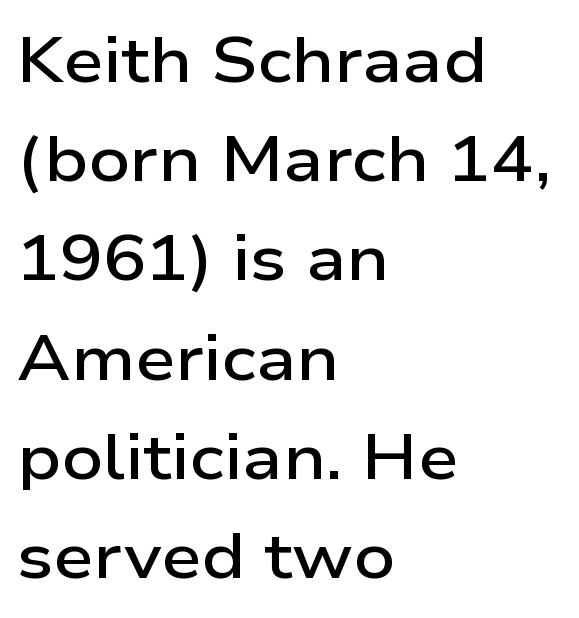
The space beneath each line is pristine and unruled. This rendering leaves character spacing at its baseline value. Heft: intermediate — a semibold. The letters advance in unequal steps, a hallmark of proportional type.
